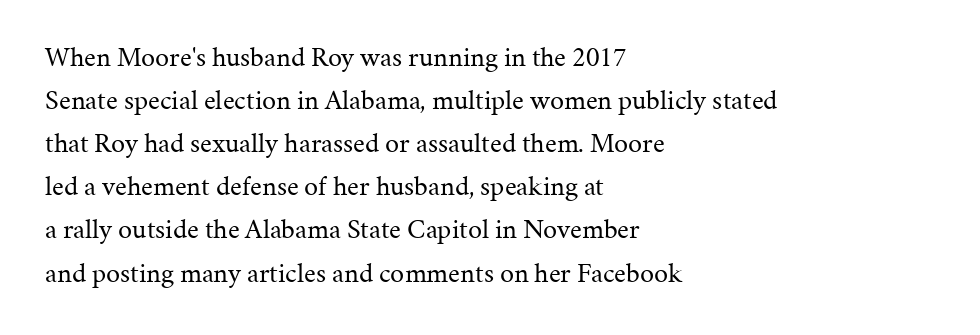
Q: Is the text bold? A: No.
Q: Is the text italic (slanted)? A: No, it is upright.
Q: Is the typeface a serif or a sans-serif typeface? A: Serif.
Q: Is the text underlined? A: No.
Q: How is the paragraph aligned? A: Left-aligned.
Q: Is the spacing between letters normal or unusually wide? A: Normal.
Q: Is the spacing between lines tight, normal or loose? A: Normal.
Q: Width (condensed, normal, or wide)? A: Normal.
Q: Stroke contrast? A: Medium.
Q: x-height? A: Medium.
Q: Monospaced? A: No.
